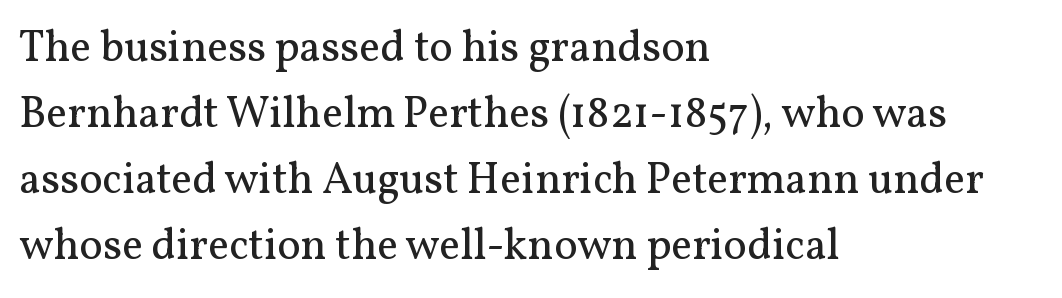
The image shows 44 px regular-weight serif type, upright; set left-aligned, normal line spacing (1.5x), normal letter spacing, not underlined; medium stroke contrast and a medium x-height.
